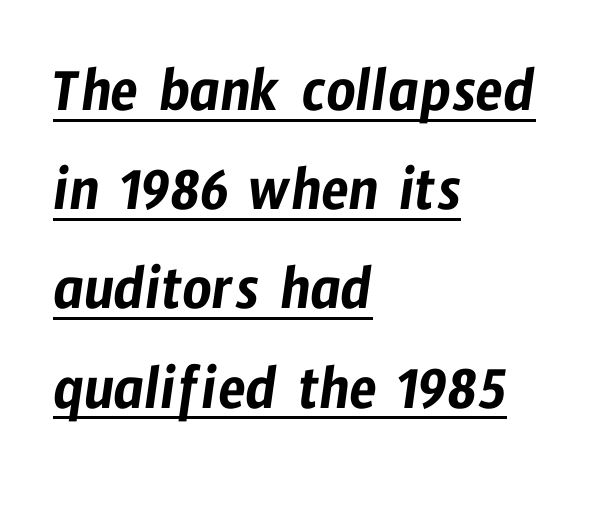
{"serif": "no", "width": "condensed", "stroke_contrast": "low", "x_height": "medium", "monospaced": "no", "underline": "yes", "align": "left", "line_spacing": "normal", "line_spacing_ratio": 1.55, "letter_spacing": "normal", "letter_spacing_em": 0.0, "glyph_px": 64}
